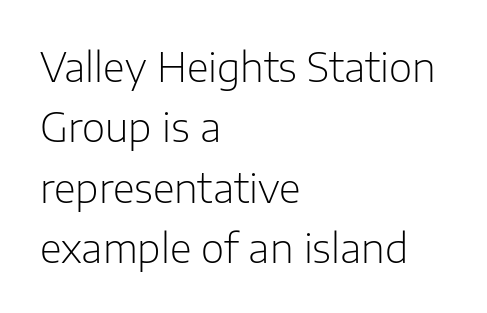
The image shows 40 px light sans-serif type, upright; set left-aligned, normal line spacing (1.51x), normal letter spacing, not underlined; low stroke contrast and a medium x-height.
